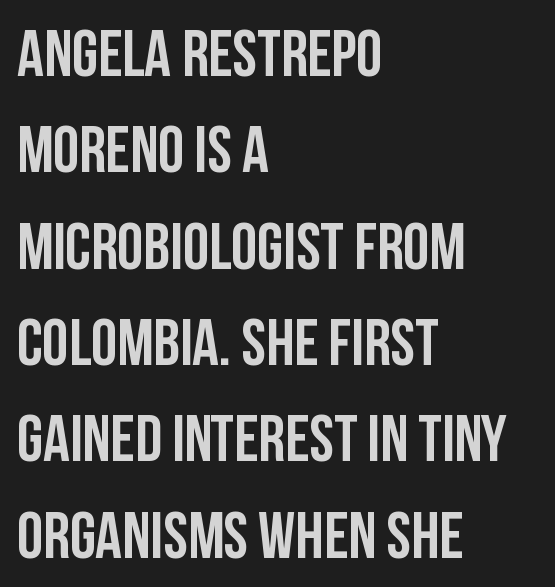
The image shows 66 px semibold, condensed sans-serif type, upright; set left-aligned, normal line spacing (1.46x), normal letter spacing, not underlined; low stroke contrast and a large x-height.
